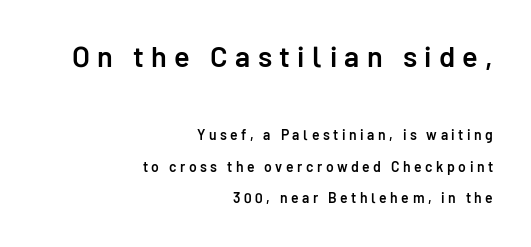
Q: Is the text bold? A: Semi-bold.
Q: Is the text italic (slanted)? A: No, it is upright.
Q: Is the typeface a serif or a sans-serif typeface? A: Sans-serif.
Q: Is the text underlined? A: No.
Q: How is the paragraph aligned? A: Right-aligned.
Q: Is the spacing between letters normal or unusually wide? A: Unusually wide.
Q: Is the spacing between lines tight, normal or loose? A: Loose.
Q: Which block of text is set in a larger size, the first (top) or the second (bottom)? A: The first (top) one.
Q: Width (condensed, normal, or wide)? A: Normal.
Q: Stroke contrast? A: Low.
Q: x-height? A: Medium.
Q: Monospaced? A: No.
